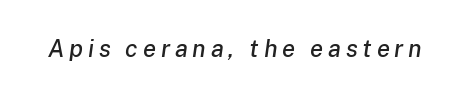
Q: Is the text italic (slanted)? A: Yes, it leans right by about 8 degrees.
Q: Is the text underlined? A: No.
Q: Is the spacing between letters normal or unusually wide? A: Unusually wide.
